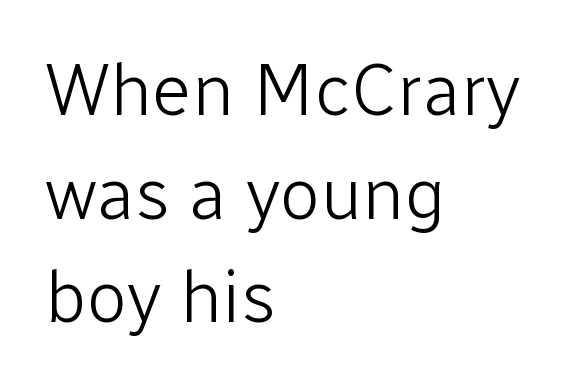
Q: Is the text bold? A: No.
Q: Is the text italic (slanted)? A: No, it is upright.
Q: Is the typeface a serif or a sans-serif typeface? A: Sans-serif.
Q: Is the text underlined? A: No.
Q: How is the paragraph aligned? A: Left-aligned.
Q: Is the spacing between letters normal or unusually wide? A: Normal.
Q: Is the spacing between lines tight, normal or loose? A: Normal.
Q: Width (condensed, normal, or wide)? A: Normal.
Q: Stroke contrast? A: Low.
Q: x-height? A: Medium.
Q: Monospaced? A: No.
